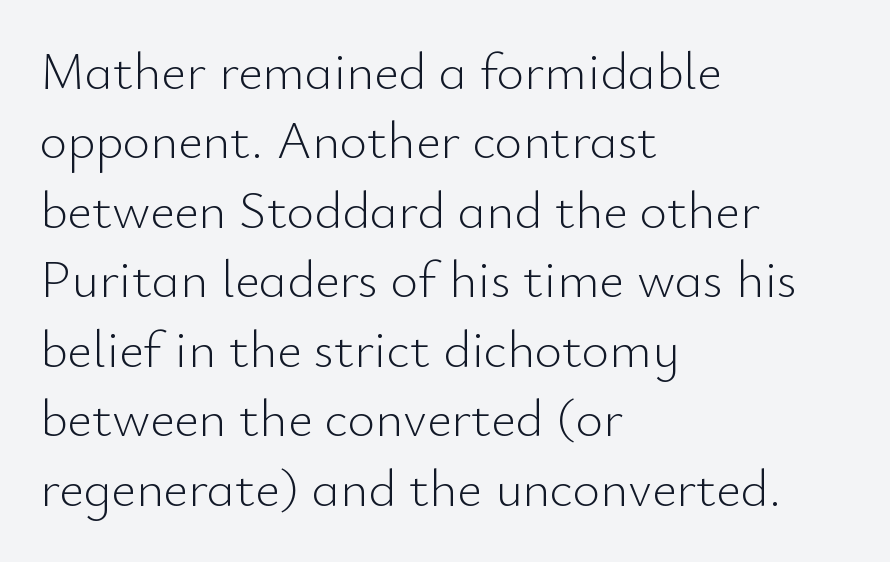
The image shows 53 px light sans-serif type, upright; set left-aligned, normal line spacing (1.31x), normal letter spacing, not underlined; low stroke contrast and a small x-height.
